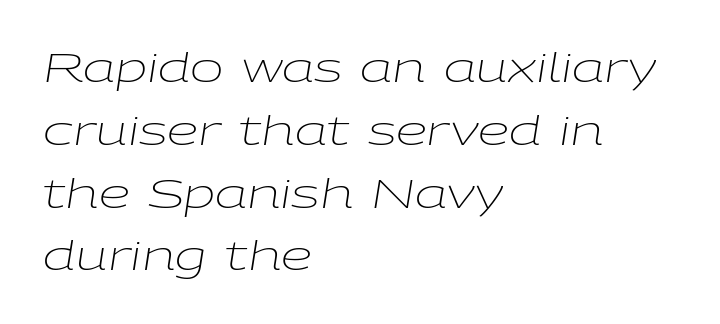
The image shows 40 px light, wide type, italic (leaning right); set left-aligned, normal line spacing (1.57x), normal letter spacing, not underlined; low stroke contrast and a medium x-height.
